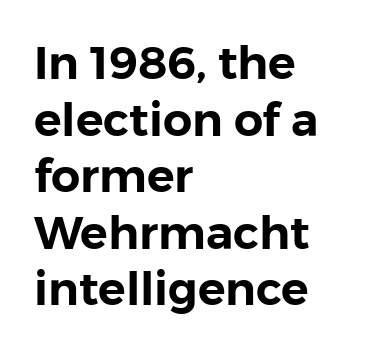
The lettering stays uniformly vertical, giving the passage a roman look. Nothing sits at the stroke ends, so this counts as sans-serif. Which margin do the lines hug? The left one — the right edge is uneven. Looks like regular typesetting: each glyph gets only the width it needs. Compared with typical body copy, the letter spacing here is the same.
